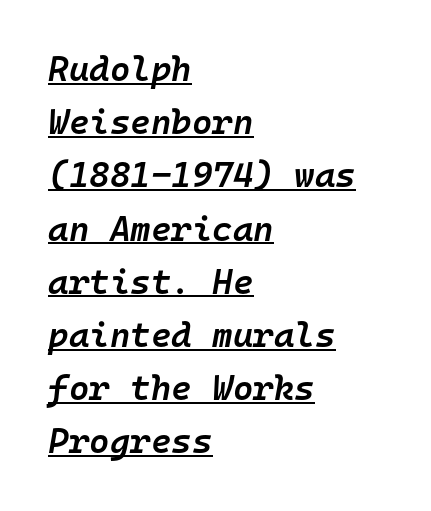
{"italic": "yes", "lean": "right", "slant_degrees": 10, "bold": "semi", "weight": "semibold", "width": "normal", "stroke_contrast": "low", "x_height": "medium", "monospaced": "yes", "underline": "yes", "align": "left", "line_spacing": "normal", "line_spacing_ratio": 1.52, "letter_spacing": "normal", "letter_spacing_em": 0.0, "glyph_px": 35}
